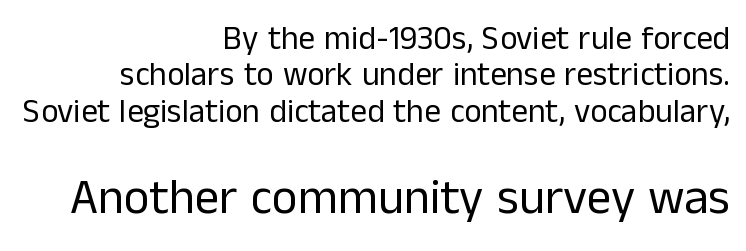
{"serif": "no", "italic": "no", "bold": "no", "weight": "regular", "width": "normal", "stroke_contrast": "low", "x_height": "medium", "monospaced": "no", "underline": "no", "align": "right", "line_spacing": "tight", "line_spacing_ratio": 1.1, "letter_spacing": "normal", "letter_spacing_em": 0.0, "larger_block": "second", "size_ratio": 1.48, "glyph_px": 49}
